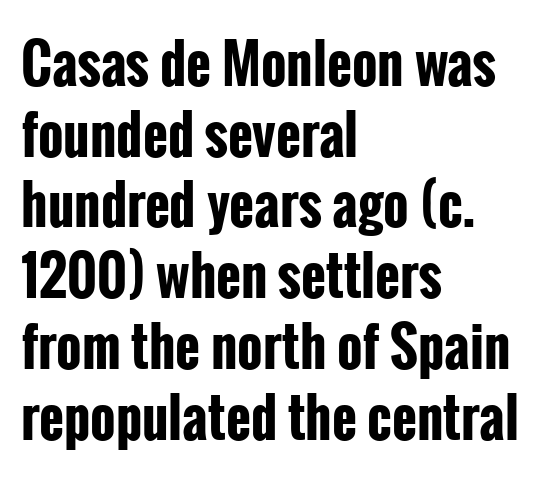
{"serif": "no", "italic": "no", "bold": "yes", "weight": "bold", "width": "condensed", "stroke_contrast": "low", "x_height": "medium", "monospaced": "no", "underline": "no", "align": "left", "line_spacing": "normal", "line_spacing_ratio": 1.31, "letter_spacing": "normal", "letter_spacing_em": 0.0, "glyph_px": 54}
